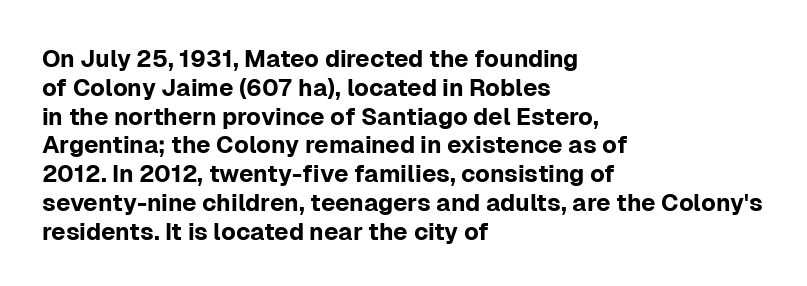
Q: Is the text italic (slanted)? A: No, it is upright.
Q: Is the text underlined? A: No.
Q: How is the paragraph aligned? A: Left-aligned.
Q: Is the spacing between letters normal or unusually wide? A: Normal.
